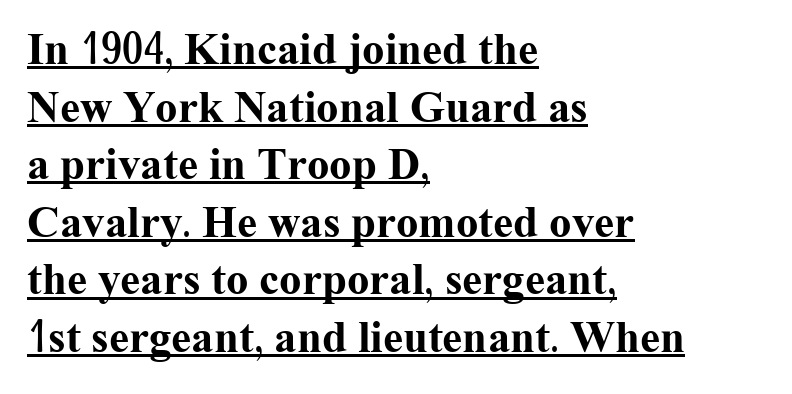
{"serif": "yes", "italic": "no", "bold": "yes", "weight": "bold", "width": "normal", "stroke_contrast": "medium", "x_height": "medium", "monospaced": "no", "underline": "yes", "align": "left", "line_spacing": "normal", "line_spacing_ratio": 1.28, "letter_spacing": "normal", "letter_spacing_em": 0.0, "glyph_px": 45}
